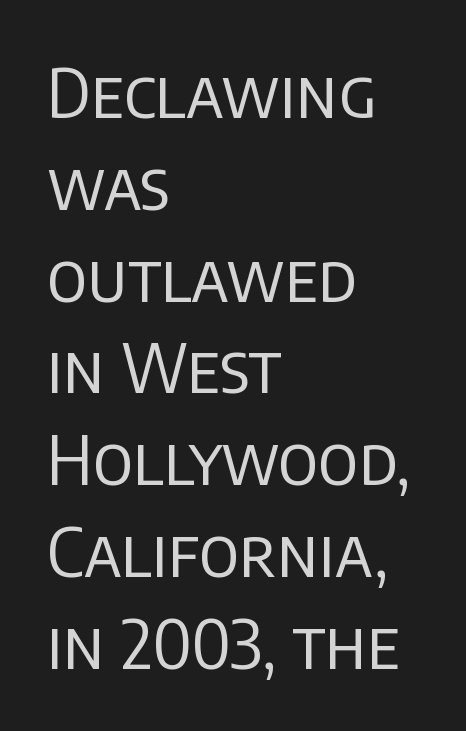
Upright lettering throughout. Vertically, the passage feels balanced, rows spaced as you'd expect. Summary of weight: not heavy and not bold. The passage shown is typed in a proportional face where columns would drift.
